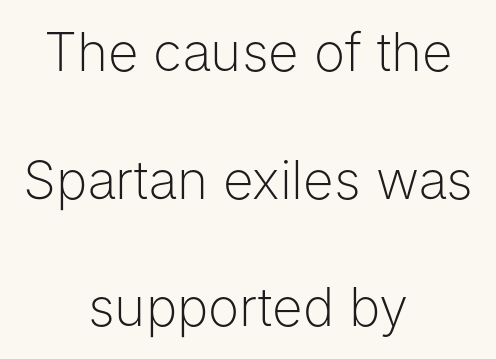
Q: Is the text bold? A: No.
Q: Is the text italic (slanted)? A: No, it is upright.
Q: Is the typeface a serif or a sans-serif typeface? A: Sans-serif.
Q: Is the text underlined? A: No.
Q: How is the paragraph aligned? A: Centered.
Q: Is the spacing between letters normal or unusually wide? A: Normal.
Q: Is the spacing between lines tight, normal or loose? A: Loose.
Q: Width (condensed, normal, or wide)? A: Normal.
Q: Stroke contrast? A: Low.
Q: x-height? A: Medium.
Q: Monospaced? A: No.
